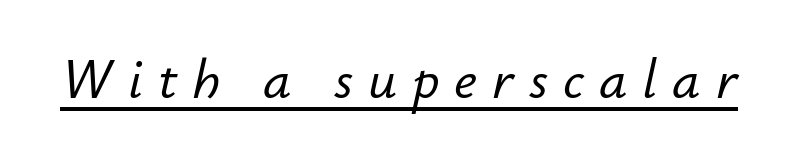
A typographer would call this underscored text. Tracking value appears strongly positive — letters spread wide. The letters are slanted; this is an italic face. Proportional: the letters do not fall into vertical columns.
